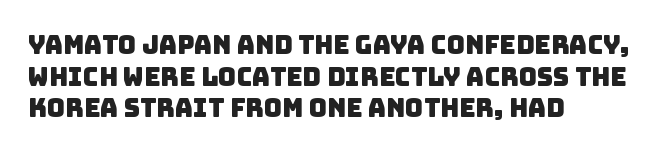
The image shows 25 px text type; set left-aligned, normal line spacing (1.27x), normal letter spacing, not underlined.
